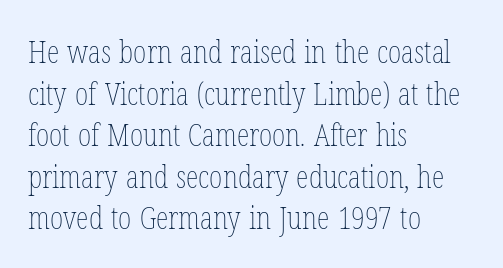
{"italic": "no", "bold": "no", "weight": "thin", "width": "condensed", "stroke_contrast": "low", "x_height": "medium", "monospaced": "no", "underline": "no", "align": "left", "line_spacing": "normal", "line_spacing_ratio": 1.3, "letter_spacing": "normal", "letter_spacing_em": 0.0, "glyph_px": 32}
